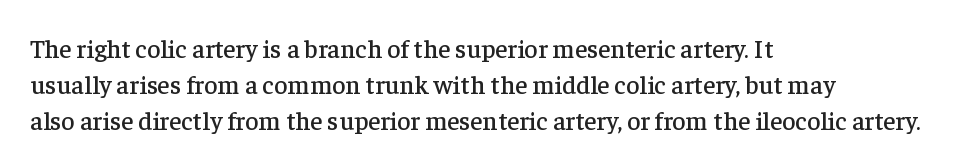
A typesetter would mark this as roman, not italic. Every row of glyphs begins at an identical x-position on the left. Descenders are the only things crossing below the line. Horizontal bands of white between lines are of average thickness.
